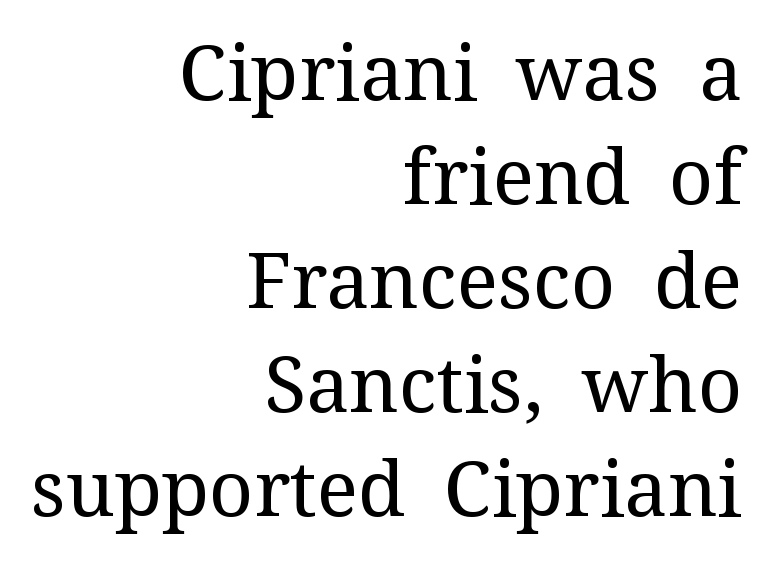
Q: Is the text bold? A: No.
Q: Is the text italic (slanted)? A: No, it is upright.
Q: Is the typeface a serif or a sans-serif typeface? A: Serif.
Q: Is the text underlined? A: No.
Q: How is the paragraph aligned? A: Right-aligned.
Q: Is the spacing between letters normal or unusually wide? A: Normal.
Q: Is the spacing between lines tight, normal or loose? A: Normal.
Q: Width (condensed, normal, or wide)? A: Normal.
Q: Stroke contrast? A: Medium.
Q: x-height? A: Medium.
Q: Monospaced? A: No.
